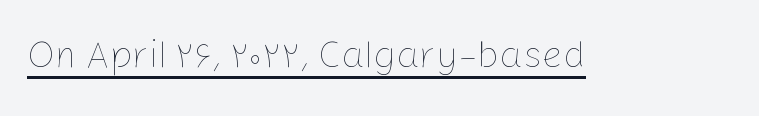
Character widths vary here, with narrow letters taking less room than wide ones. Looks like someone drew a line under every word here. The typography opts for an upright posture over an oblique one. This sample uses plain, unmodified letter spacing. Heaviness? Minimal to ordinary, like unemphasized prose.
